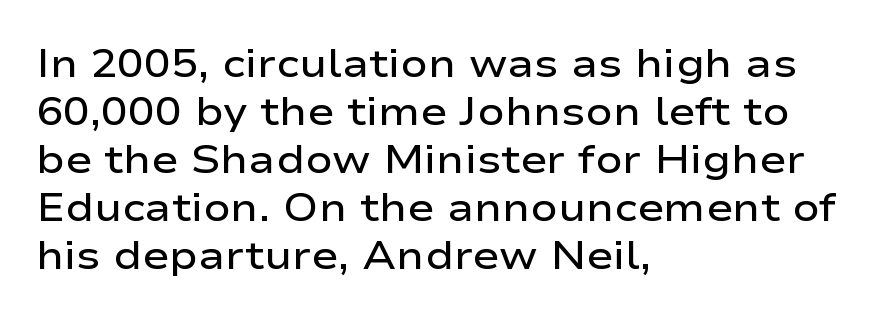
{"serif": "no", "italic": "no", "bold": "semi", "weight": "semibold", "width": "wide", "stroke_contrast": "low", "x_height": "medium", "monospaced": "no", "underline": "no", "align": "left", "line_spacing_ratio": 1.2, "letter_spacing": "normal", "letter_spacing_em": 0.0, "glyph_px": 40}
